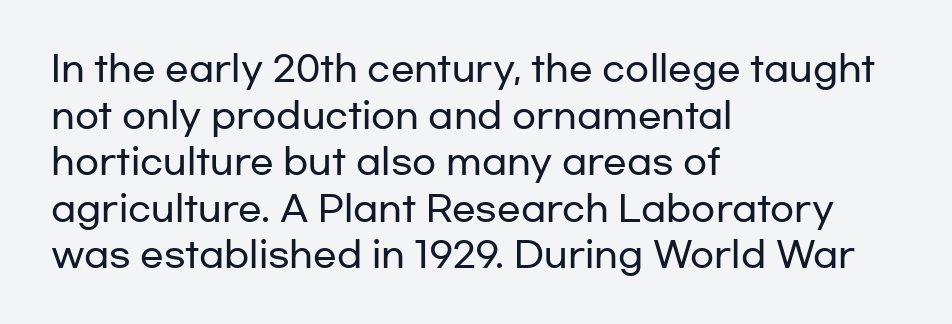
{"serif": "no", "italic": "no", "width": "wide", "stroke_contrast": "low", "x_height": "medium", "monospaced": "no", "underline": "no", "align": "left", "line_spacing": "normal", "line_spacing_ratio": 1.33, "letter_spacing": "normal", "letter_spacing_em": 0.0, "glyph_px": 35}
